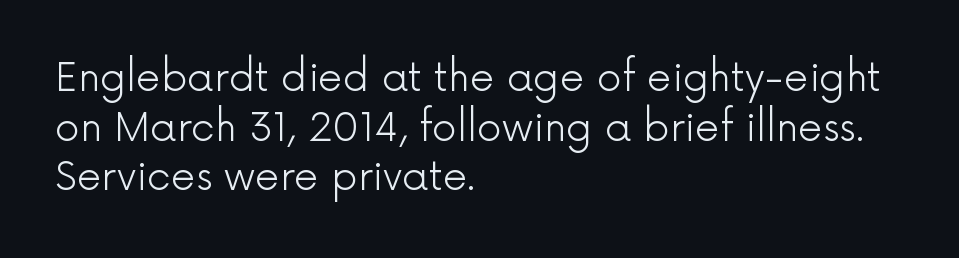
A typesetter would call this proportional, since set widths differ per character. Quick note: interline space is typical. Anything drawn beneath the words? Only blank space. Is the block centered? No — it sits flush against the left margin. This sample uses an upright cut, with every glyph sitting square on the baseline.
